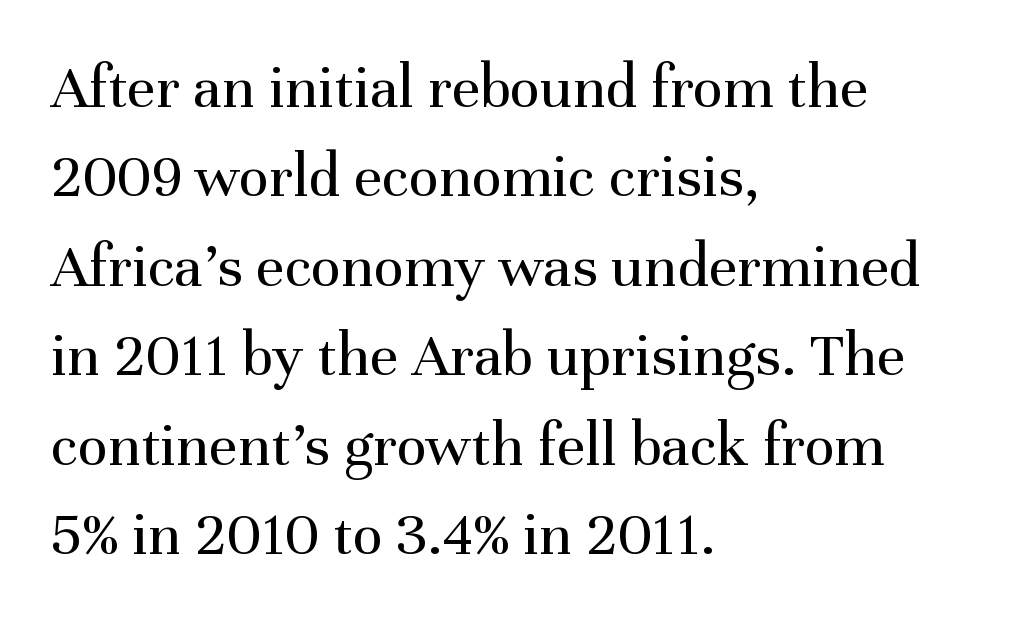
This rendering employs a face with finishing strokes, i.e., a serif. Does the leading feel generous? No, just average. Stroke mass is kept to a normal reading level or below. The lines are quadded left.
